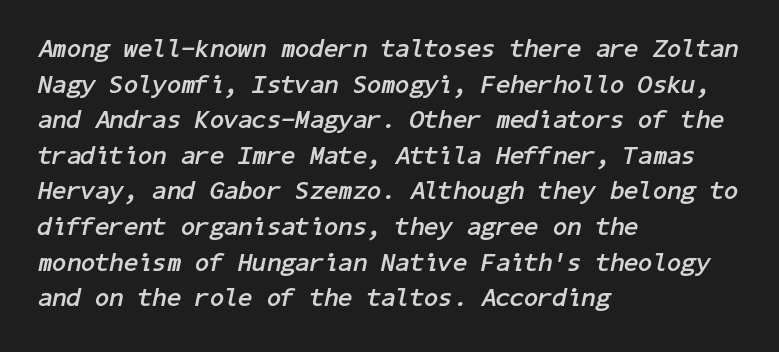
The image shows 26 px bold type, italic (leaning right); set left-aligned, normal line spacing (1.37x), normal letter spacing, not underlined.
